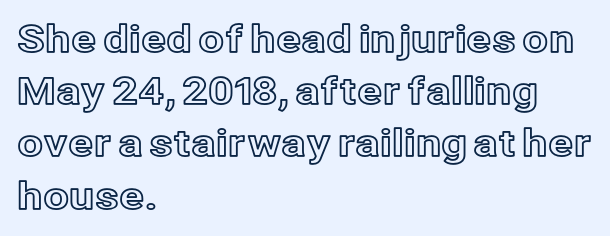
{"italic": "no", "width": "normal", "x_height": "medium", "monospaced": "no", "underline": "no", "align": "left", "line_spacing": "normal", "line_spacing_ratio": 1.41, "letter_spacing": "normal", "letter_spacing_em": 0.0, "glyph_px": 37}
